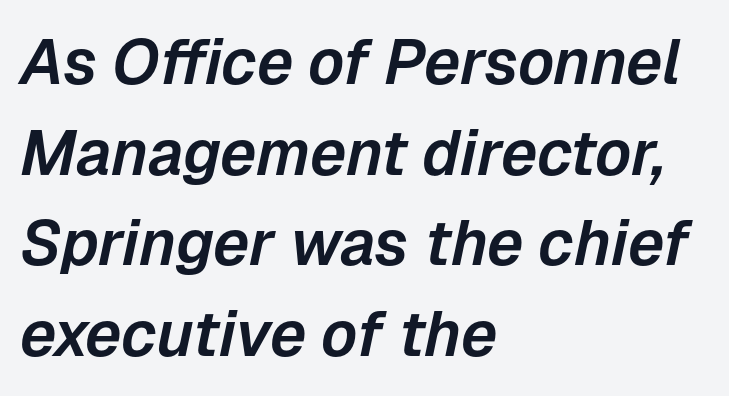
The image shows 63 px text type, italic (leaning right); set left-aligned, normal line spacing (1.44x), normal letter spacing, not underlined; low stroke contrast and a medium x-height.
